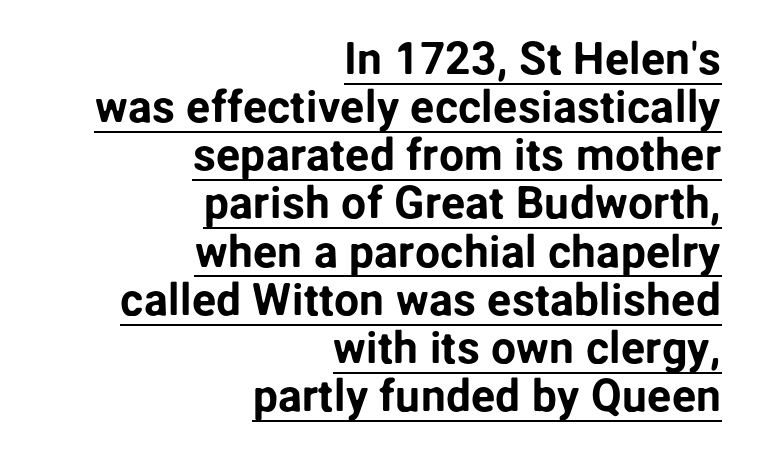
The image shows 45 px sans-serif type, upright; set right-aligned, tight line spacing (1.07x), normal letter spacing, underlined; low stroke contrast and a medium x-height.
